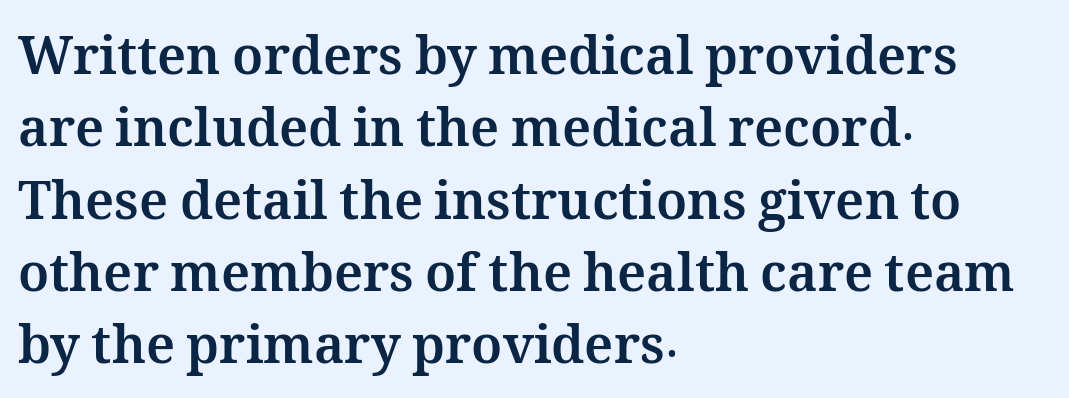
The image shows 52 px bold type, upright; set left-aligned, normal line spacing (1.39x), normal letter spacing, not underlined; medium stroke contrast and a medium x-height.
